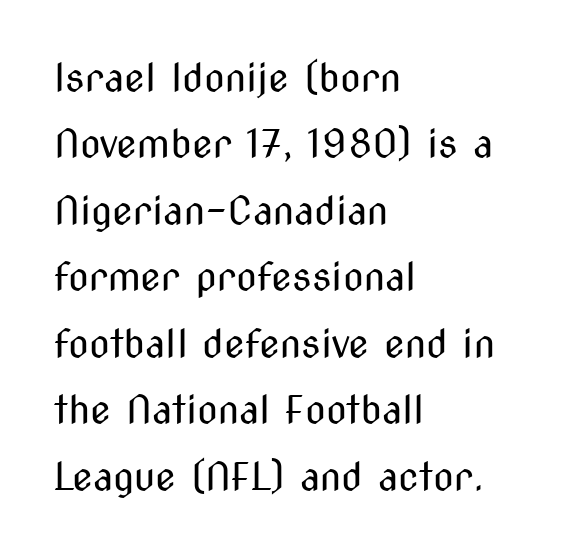
Q: Is the text bold? A: No.
Q: Is the text italic (slanted)? A: No, it is upright.
Q: Is the typeface a serif or a sans-serif typeface? A: Sans-serif.
Q: Is the text underlined? A: No.
Q: How is the paragraph aligned? A: Left-aligned.
Q: Is the spacing between letters normal or unusually wide? A: Normal.
Q: Width (condensed, normal, or wide)? A: Condensed.
Q: Stroke contrast? A: Medium.
Q: x-height? A: Medium.
Q: Monospaced? A: No.
